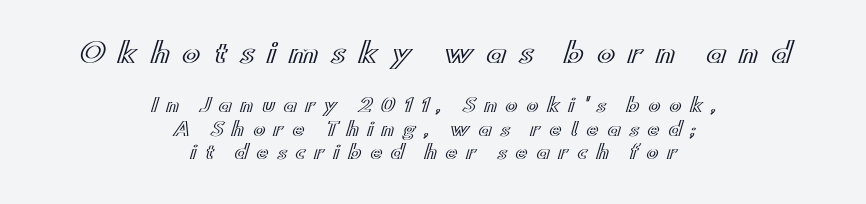
Q: Is the text italic (slanted)? A: Yes.
Q: Is the text underlined? A: No.
Q: How is the paragraph aligned? A: Centered.
Q: Is the spacing between letters normal or unusually wide? A: Unusually wide.
Q: Is the spacing between lines tight, normal or loose? A: Normal.
Q: Which block of text is set in a larger size, the first (top) or the second (bottom)? A: The first (top) one.
